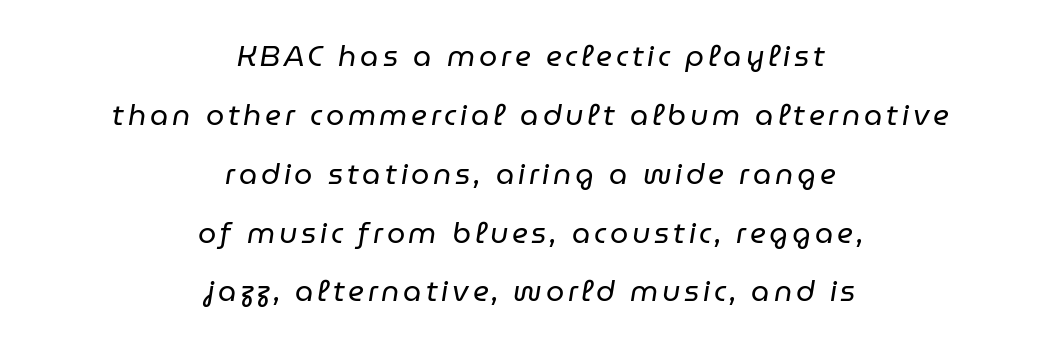
Weight: not bold — regular or lighter. Horizontal bands of white between lines are thick stripes. Looking at the ascenders, they clearly lean. You could not count columns in this text — the font is proportionally spaced.
